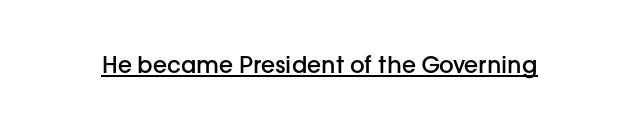
Q: Is the text bold? A: Semi-bold.
Q: Is the text italic (slanted)? A: No, it is upright.
Q: Is the text underlined? A: Yes.
Q: Is the spacing between letters normal or unusually wide? A: Normal.
